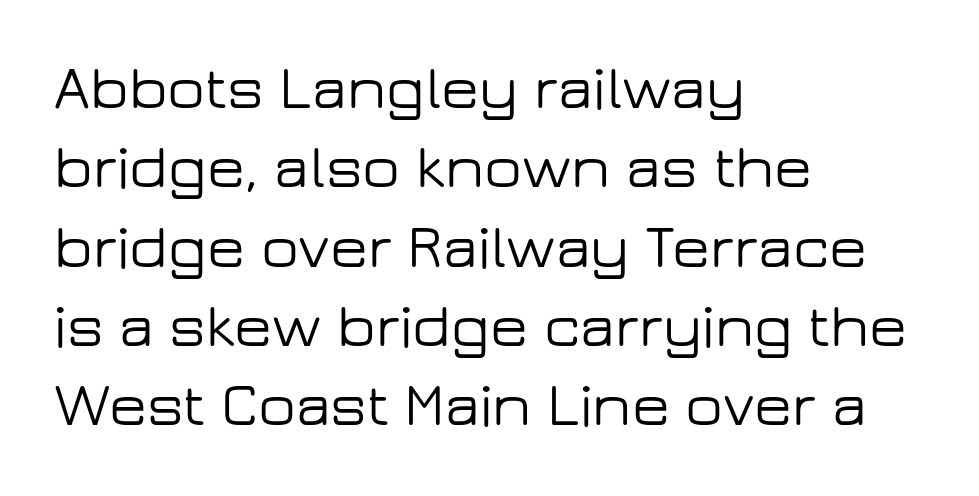
Stroke terminals: plain, sans-serif. Character widths vary here, with narrow letters taking less room than wide ones. Every character sits straight up, as roman type does. The gap between lines stays unmarked.
